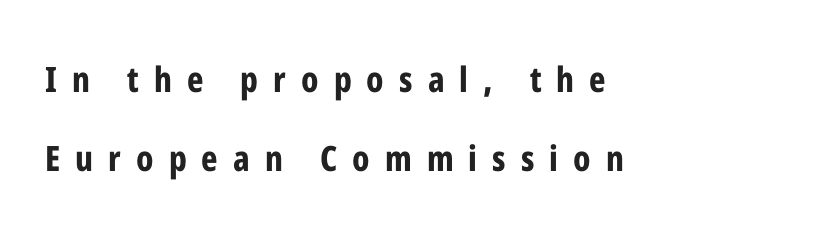
{"serif": "no", "italic": "no", "bold": "yes", "weight": "bold", "width": "condensed", "stroke_contrast": "low", "x_height": "medium", "monospaced": "no", "underline": "no", "align": "left", "line_spacing": "loose", "line_spacing_ratio": 2.27, "letter_spacing": "wide", "letter_spacing_em": 0.43, "glyph_px": 35}
